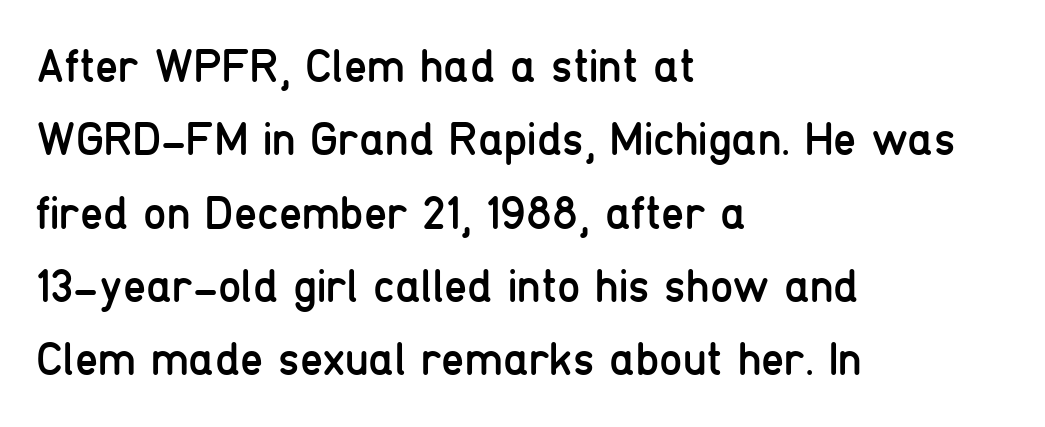
The type sits square on the baseline with zero lean. What's the leading like? Ordinary, nothing unusual. Font category for this specimen: sans-serif. The passage shown is typed in a proportional face where columns would drift.
